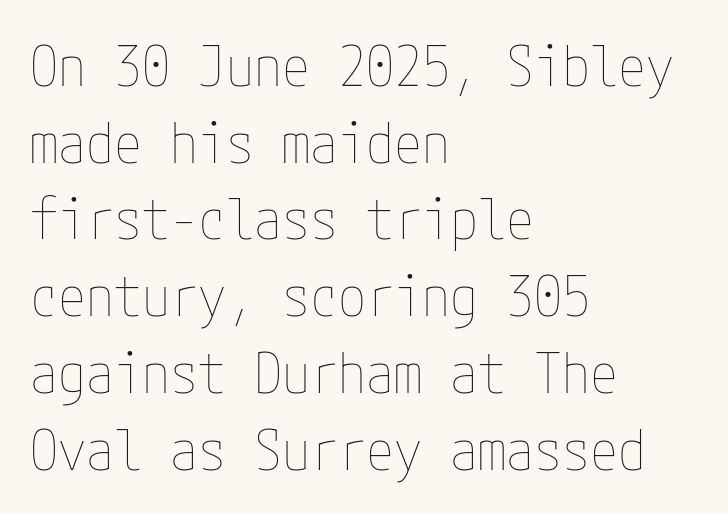
The passage shown is not underscored anywhere. The gaps between neighbouring characters are ordinary and unremarkable. Successive baselines arrive at the customary interval. These lines were composed using upright roman letters. Weight class: somewhere from thin through regular.
